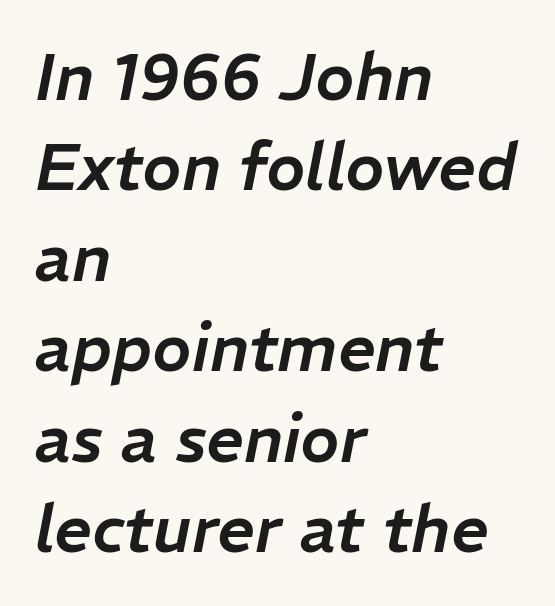
The image shows 66 px text type, italic (leaning right); set left-aligned, normal line spacing (1.37x), normal letter spacing, not underlined; low stroke contrast and a medium x-height.
